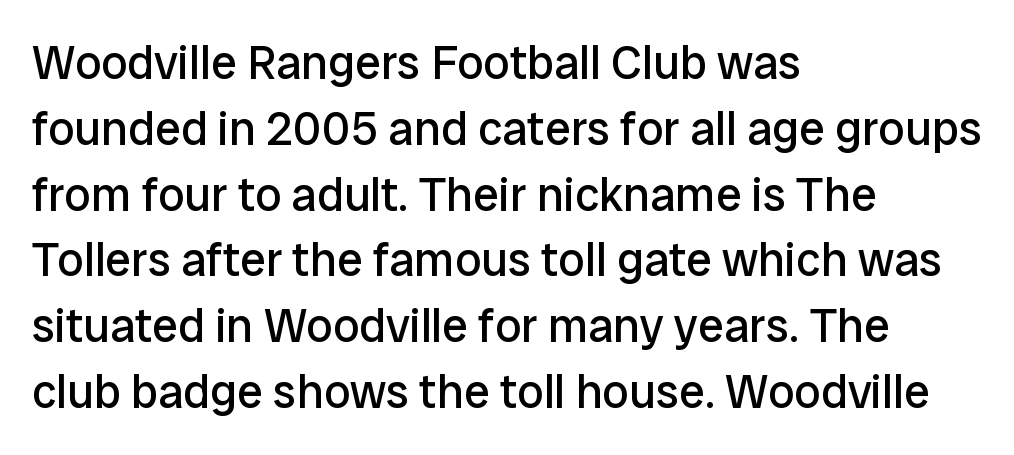
The designer went with a sans here, leaving each stem footless. Characters follow at the spacing the type designer built in. Rows of type keep a routine distance in the vertical direction. A quiet, ordinary-to-light weight characterises the typeface. Italic? Not at all — the glyphs are vertical.
